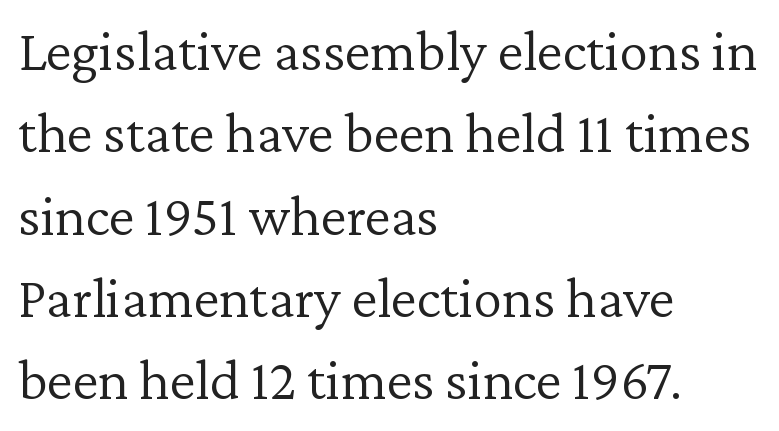
Q: Is the text bold? A: No.
Q: Is the text italic (slanted)? A: No, it is upright.
Q: Is the typeface a serif or a sans-serif typeface? A: Serif.
Q: Is the text underlined? A: No.
Q: How is the paragraph aligned? A: Left-aligned.
Q: Is the spacing between letters normal or unusually wide? A: Normal.
Q: Is the spacing between lines tight, normal or loose? A: Normal.
Q: Width (condensed, normal, or wide)? A: Normal.
Q: Stroke contrast? A: Low.
Q: x-height? A: Medium.
Q: Monospaced? A: No.
